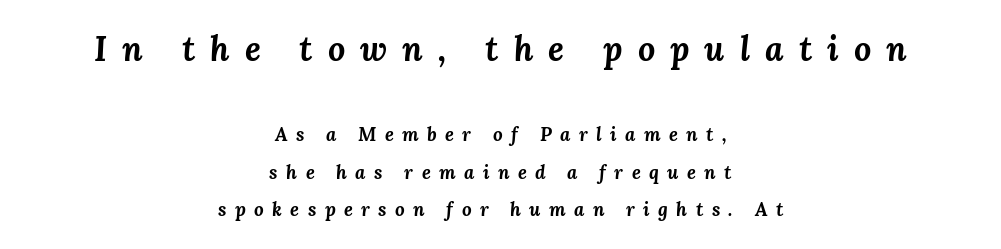
Q: Is the text bold? A: Yes.
Q: Is the text italic (slanted)? A: Yes, it leans right by about 3 degrees.
Q: Is the text underlined? A: No.
Q: How is the paragraph aligned? A: Centered.
Q: Is the spacing between letters normal or unusually wide? A: Unusually wide.
Q: Is the spacing between lines tight, normal or loose? A: Loose.
Q: Which block of text is set in a larger size, the first (top) or the second (bottom)? A: The first (top) one.
Q: Width (condensed, normal, or wide)? A: Normal.
Q: Stroke contrast? A: Medium.
Q: x-height? A: Medium.
Q: Monospaced? A: No.
